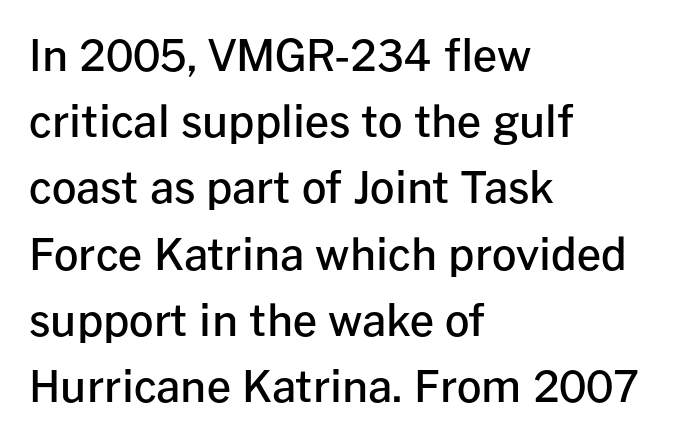
Q: Is the text bold? A: Semi-bold.
Q: Is the text italic (slanted)? A: No, it is upright.
Q: Is the typeface a serif or a sans-serif typeface? A: Sans-serif.
Q: Is the text underlined? A: No.
Q: How is the paragraph aligned? A: Left-aligned.
Q: Is the spacing between letters normal or unusually wide? A: Normal.
Q: Is the spacing between lines tight, normal or loose? A: Normal.
Q: Width (condensed, normal, or wide)? A: Normal.
Q: Stroke contrast? A: Low.
Q: x-height? A: Medium.
Q: Monospaced? A: No.
